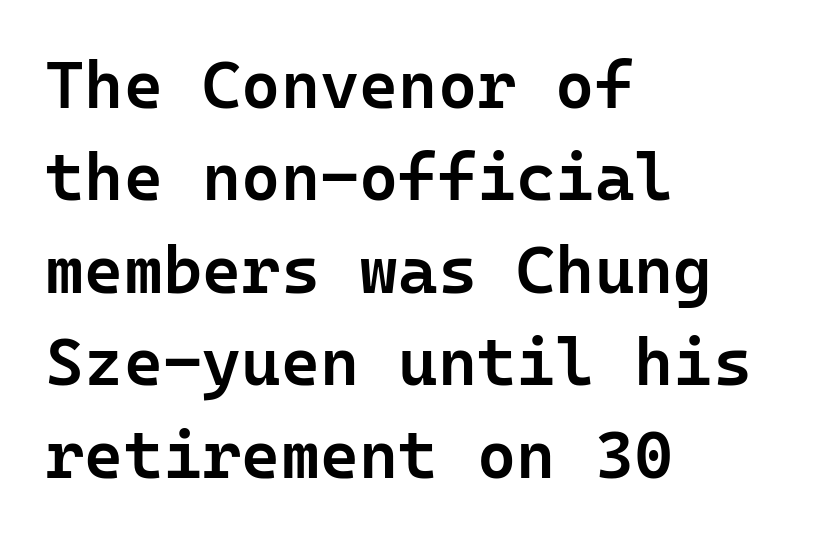
Q: Is the text bold? A: Semi-bold.
Q: Is the text italic (slanted)? A: No, it is upright.
Q: Is the typeface a serif or a sans-serif typeface? A: Sans-serif.
Q: Is the text underlined? A: No.
Q: How is the paragraph aligned? A: Left-aligned.
Q: Is the spacing between letters normal or unusually wide? A: Normal.
Q: Is the spacing between lines tight, normal or loose? A: Normal.
Q: Width (condensed, normal, or wide)? A: Normal.
Q: Stroke contrast? A: Low.
Q: x-height? A: Medium.
Q: Monospaced? A: Yes.
